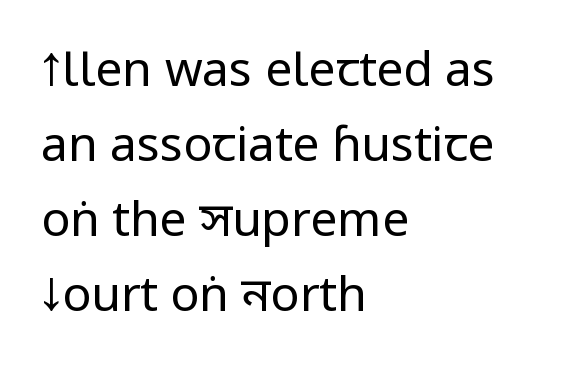
{"serif": "no", "italic": "no", "bold": "no", "weight": "regular", "width": "condensed", "stroke_contrast": "low", "underline": "no", "align": "left", "line_spacing": "normal", "line_spacing_ratio": 1.56, "letter_spacing": "normal", "letter_spacing_em": 0.0, "glyph_px": 48}
